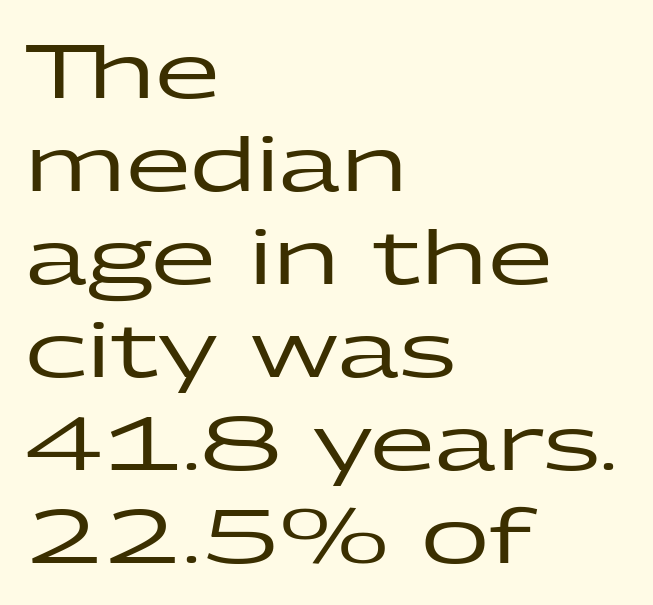
The image shows 75 px wide sans-serif type, upright; set left-aligned, line spacing 1.24x, normal letter spacing, not underlined; low stroke contrast and a medium x-height.
